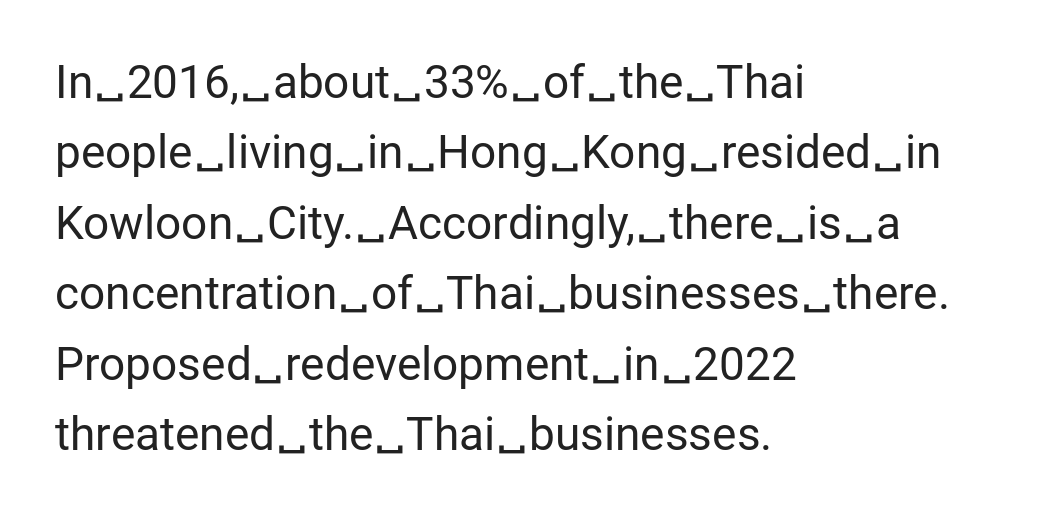
These lines are rendered in a variable-pitch font. Summary of vertical rhythm: regular, with standard interline spacing. Decoration check: the copy has no underline. A typesetter would label this face a sans. Line beginnings align vertically; line endings do not.
